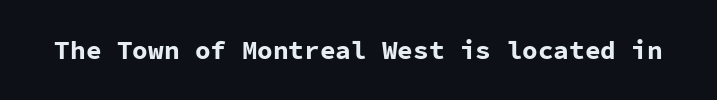
{"italic": "no", "bold": "yes", "underline": "no", "letter_spacing": "normal", "letter_spacing_em": 0.0, "glyph_px": 26}
